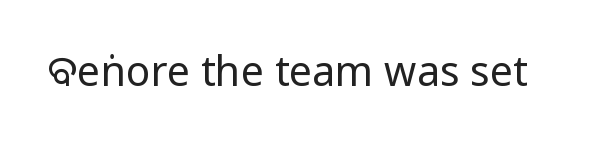
Q: Is the text bold? A: No.
Q: Is the text italic (slanted)? A: No, it is upright.
Q: Is the typeface a serif or a sans-serif typeface? A: Sans-serif.
Q: Is the text underlined? A: No.
Q: Is the spacing between letters normal or unusually wide? A: Normal.
Q: Width (condensed, normal, or wide)? A: Condensed.
Q: Stroke contrast? A: Low.
